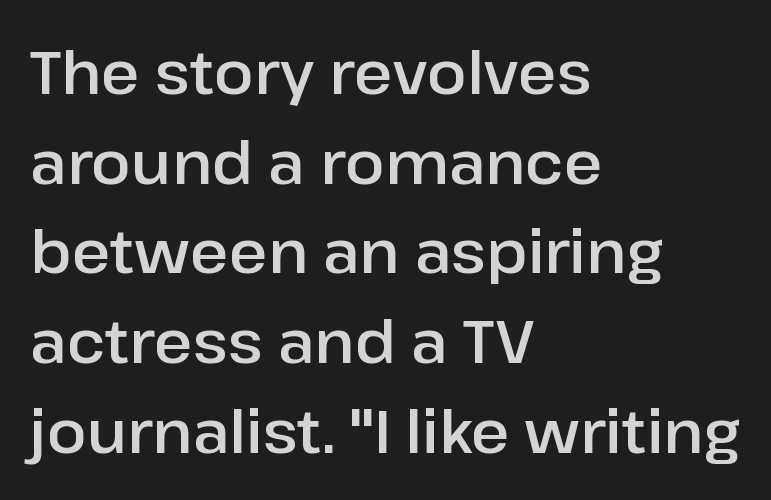
The image shows 59 px sans-serif type, upright; set left-aligned, normal line spacing (1.52x), normal letter spacing, not underlined; low stroke contrast and a medium x-height.
